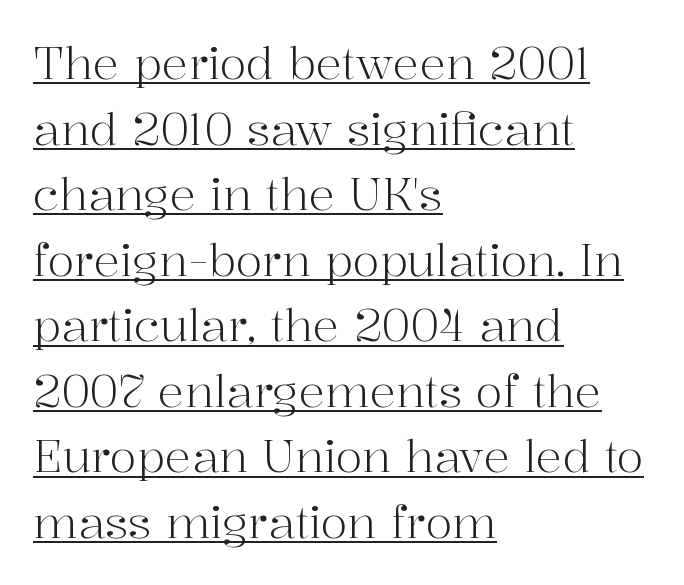
The image shows 44 px light serif type, upright; set left-aligned, normal line spacing (1.49x), normal letter spacing, underlined; high stroke contrast and a medium x-height.
